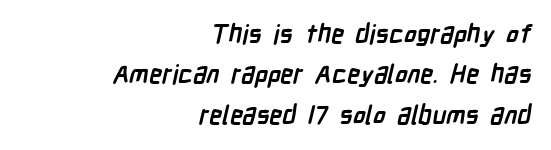
Q: Is the text bold? A: Yes.
Q: Is the text underlined? A: No.
Q: How is the paragraph aligned? A: Right-aligned.
Q: Is the spacing between letters normal or unusually wide? A: Normal.
Q: Is the spacing between lines tight, normal or loose? A: Normal.
